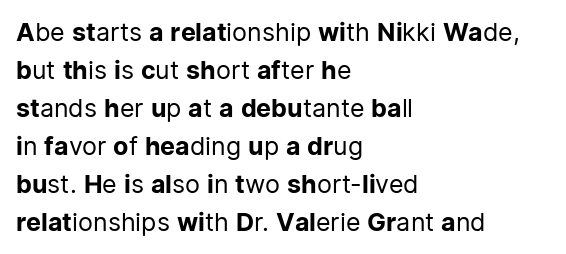
The font's upright variant was chosen for this text. The specimen omits any rule beneath the text block's lines. All the whitespace from short lines collects on the right. Tracking here is standard; glyphs follow each other at the usual distance.
